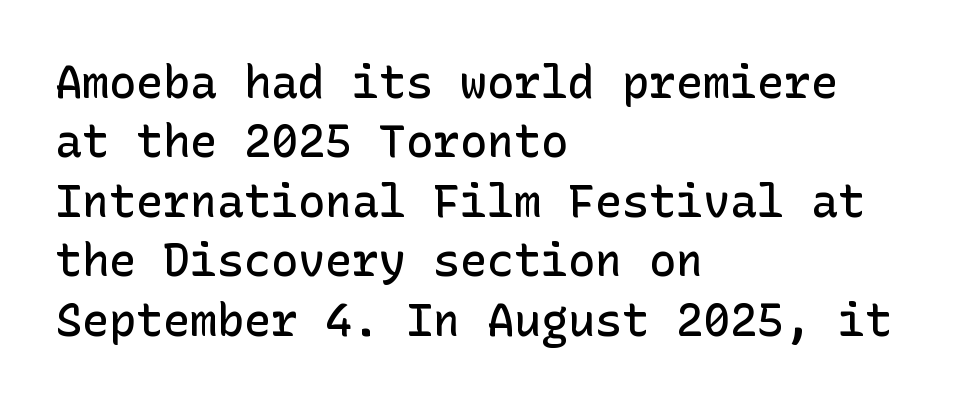
{"serif": "no", "italic": "no", "bold": "semi", "weight": "semibold", "width": "normal", "stroke_contrast": "low", "x_height": "medium", "underline": "no", "align": "left", "line_spacing": "normal", "line_spacing_ratio": 1.32, "letter_spacing": "normal", "letter_spacing_em": 0.0, "glyph_px": 45}
